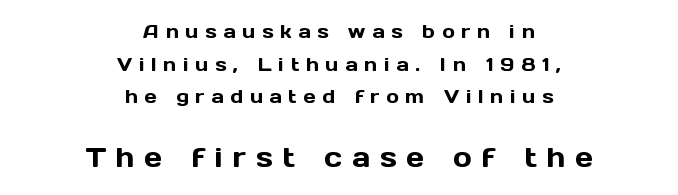
A roman cut, with each character standing at attention. Does the copy run flush right? No — it is centered line by line. Observe the wide spacing: letters keep a clear distance from each other. The designer gave the closing block more size than the opening block. Quick note: underline off.
